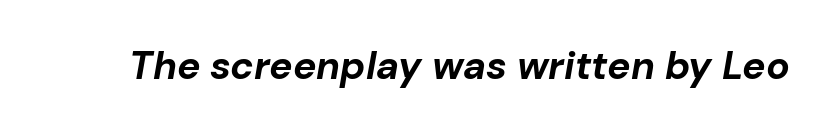
{"italic": "yes", "lean": "right", "slant_degrees": 10, "bold": "yes", "weight": "bold", "width": "normal", "stroke_contrast": "low", "x_height": "medium", "monospaced": "no", "underline": "no", "letter_spacing": "normal", "letter_spacing_em": 0.0, "glyph_px": 39}
